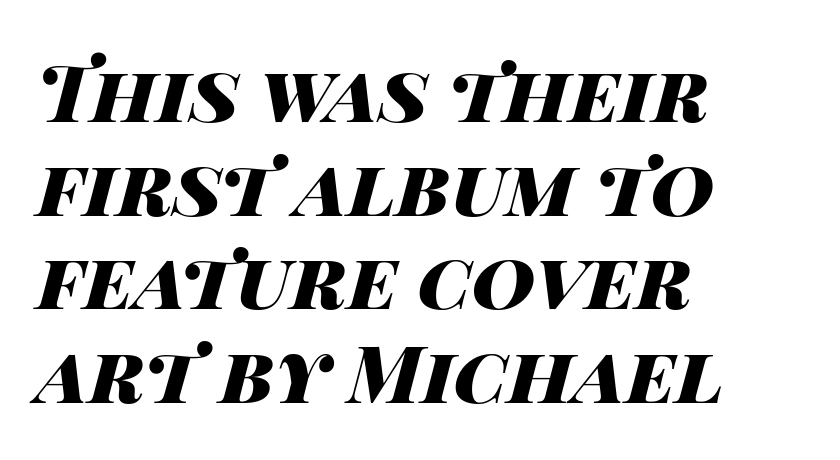
Varying glyph widths throughout — classic text-font behaviour. Set as a true bold cut, around the 700 mark. An italicized treatment has been applied to the whole sample. Teacher's note: observe the even left margin — that is flush-left alignment. Does extra space separate the letters? No, they use regular spacing.
